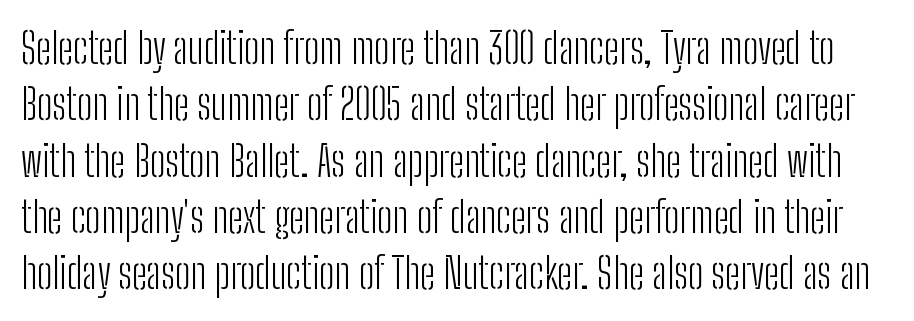
{"serif": "no", "italic": "no", "bold": "no", "weight": "light", "width": "condensed", "stroke_contrast": "low", "x_height": "medium", "monospaced": "no", "underline": "no", "line_spacing": "normal", "line_spacing_ratio": 1.31, "letter_spacing": "normal", "letter_spacing_em": 0.0, "glyph_px": 43}
